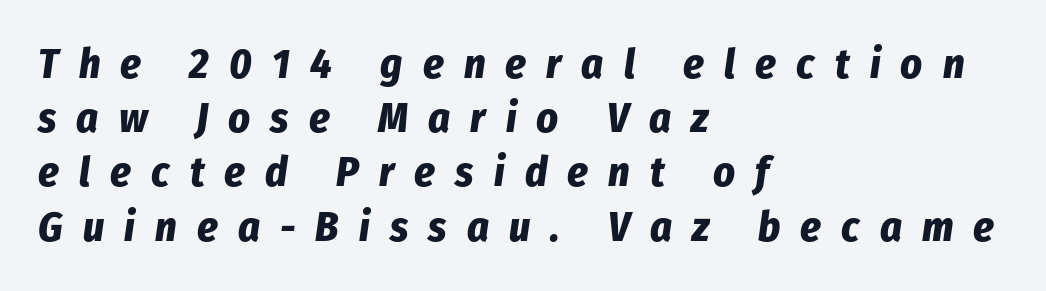
These lines sit exactly where default settings would place them. You could only call the tracking loose — the letters float apart. The space beneath each line is pristine and unruled. Looks like regular typesetting: each glyph gets only the width it needs. Caption: bold face, heavy strokes. The typesetter chose a ragged-right arrangement here.
